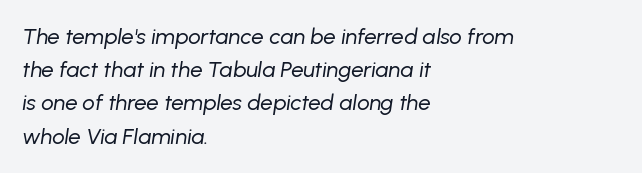
One glance says typical: line gaps are just what's usual. Stems and bowls with no extra thickness — not bold. Short note: letters normally spaced. Plain, unruled lines of type.
